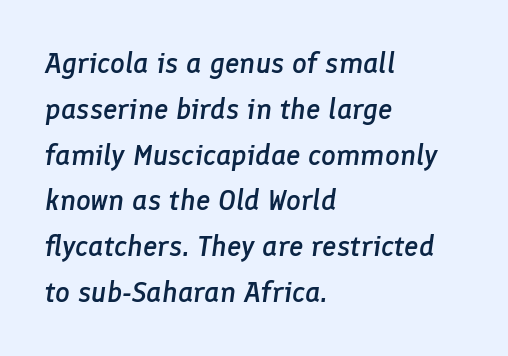
The image shows 29 px semibold type, italic (leaning right); set left-aligned, normal line spacing (1.58x), normal letter spacing, not underlined; low stroke contrast and a medium x-height.
